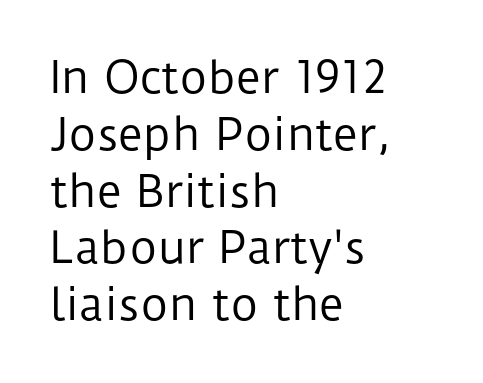
The image shows 43 px regular-weight sans-serif type, upright; set left-aligned, normal line spacing (1.32x), normal letter spacing, not underlined; low stroke contrast and a medium x-height.
